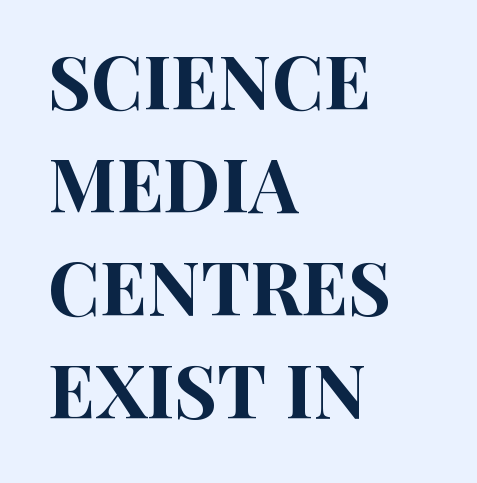
{"serif": "no", "italic": "no", "width": "condensed", "stroke_contrast": "high", "x_height": "large", "monospaced": "no", "underline": "no", "align": "left", "line_spacing": "normal", "line_spacing_ratio": 1.39, "letter_spacing": "normal", "letter_spacing_em": 0.0, "glyph_px": 74}
